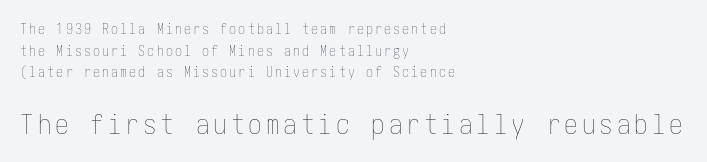
Q: Is the text bold? A: No.
Q: Is the text italic (slanted)? A: No, it is upright.
Q: Is the text underlined? A: No.
Q: How is the paragraph aligned? A: Left-aligned.
Q: Is the spacing between lines tight, normal or loose? A: Normal.
Q: Which block of text is set in a larger size, the first (top) or the second (bottom)? A: The second (bottom) one.
